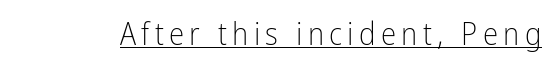
Weight: not bold — regular or lighter. Emphasis is given by a line drawn under the lettering. Do the characters align in a grid? No, the font is proportional. The glyphs in this specimen are sans serif. The letters stand straight up with perfectly vertical stems.
